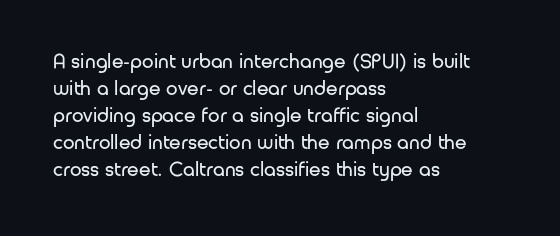
The image shows 21 px text type, upright; set left-aligned, normal line spacing (1.29x), normal letter spacing, not underlined.
